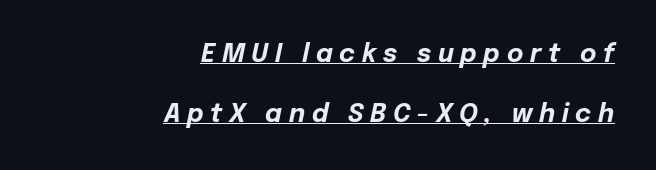
Emphasis by weight is at full strength: bold. Glyph-to-glyph distance is far greater than everyday printed text. Check the space under the baseline: a stroke is drawn there. Honestly, the rows look like they've been pulled way apart.
